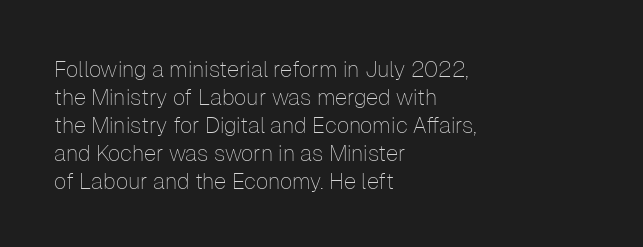
{"italic": "no", "bold": "no", "underline": "no", "align": "left", "line_spacing": "normal", "line_spacing_ratio": 1.27, "letter_spacing": "normal", "letter_spacing_em": 0.0, "glyph_px": 22}
